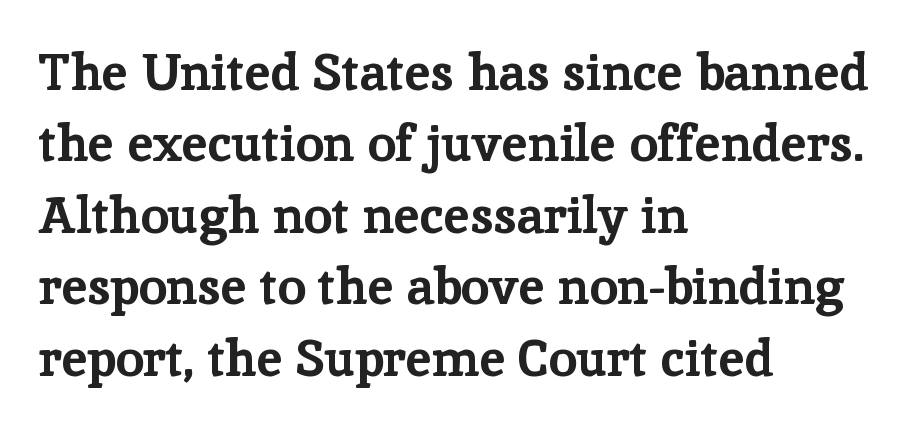
Q: Is the text bold? A: Yes.
Q: Is the text italic (slanted)? A: No, it is upright.
Q: Is the typeface a serif or a sans-serif typeface? A: Serif.
Q: Is the text underlined? A: No.
Q: How is the paragraph aligned? A: Left-aligned.
Q: Is the spacing between letters normal or unusually wide? A: Normal.
Q: Is the spacing between lines tight, normal or loose? A: Normal.
Q: Width (condensed, normal, or wide)? A: Normal.
Q: Stroke contrast? A: Low.
Q: x-height? A: Medium.
Q: Monospaced? A: No.
